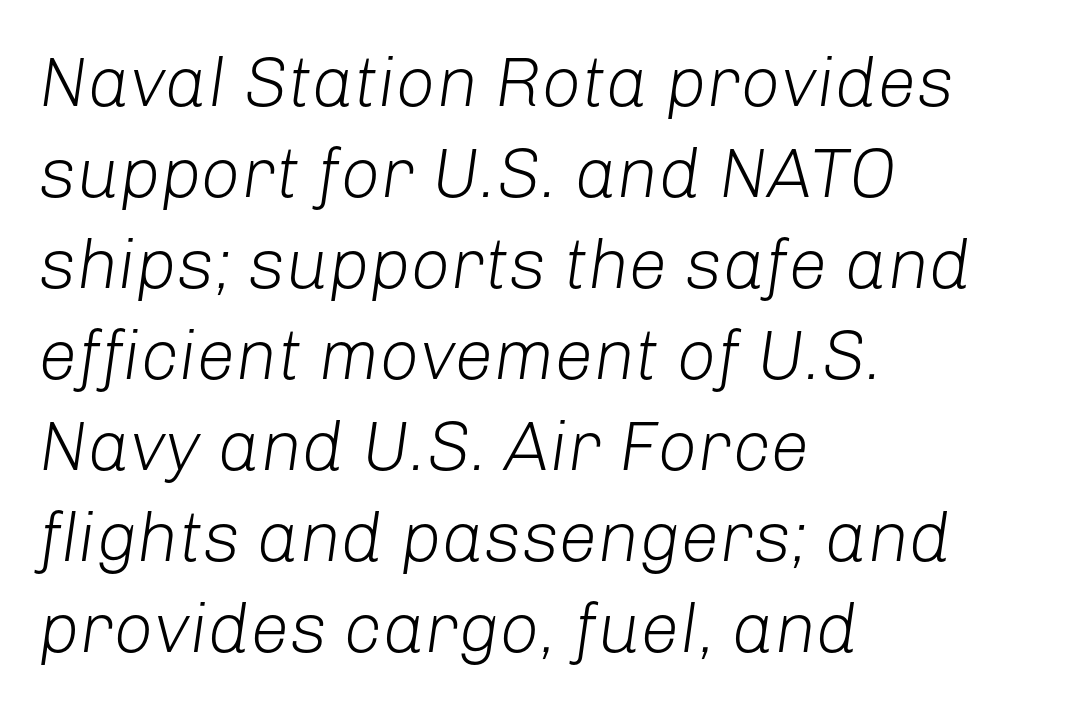
The image shows 70 px light type, italic (leaning right); set left-aligned, normal line spacing (1.3x), normal letter spacing, not underlined; low stroke contrast and a medium x-height.
